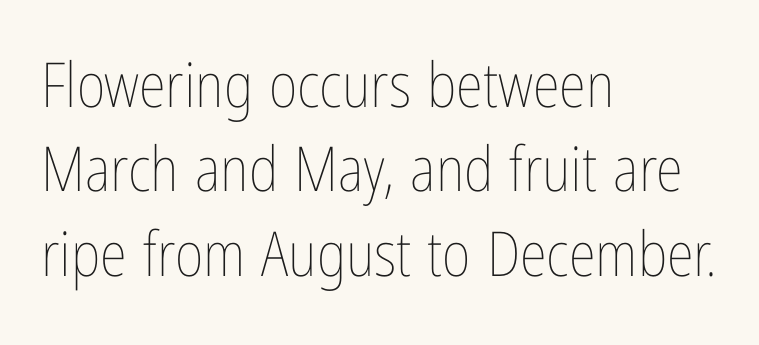
{"italic": "no", "bold": "no", "weight": "thin", "width": "condensed", "stroke_contrast": "low", "x_height": "medium", "monospaced": "no", "underline": "no", "align": "left", "line_spacing": "normal", "line_spacing_ratio": 1.36, "letter_spacing": "normal", "letter_spacing_em": 0.0, "glyph_px": 62}
